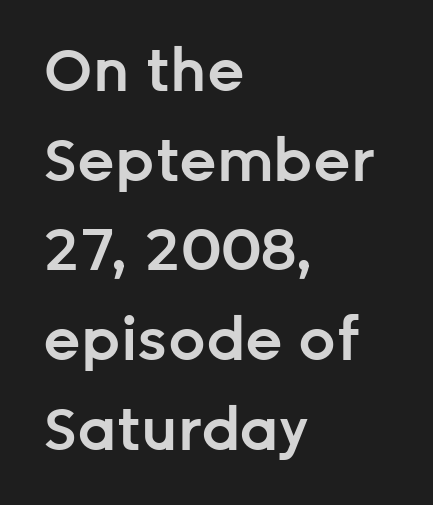
The image shows 59 px semibold sans-serif type, upright; set left-aligned, normal line spacing (1.52x), normal letter spacing, not underlined; low stroke contrast and a medium x-height.
